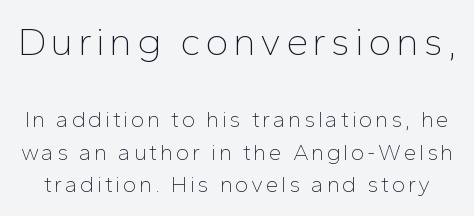
Is this a sans? Yes — the strokes have no serifs. Heaviness? Minimal to ordinary, like unemphasized prose. Students, observe: this is what conventionally led text looks like. The more generous point size was reserved for the upper chunk.
